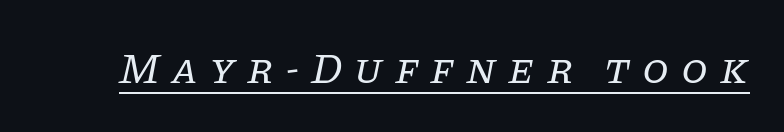
Character widths vary here, with narrow letters taking less room than wide ones. These characters rest on top of a visible drawn line. Examine the stroke ends and you'll spot serifs. It's the slanting kind of type. Display-style spreading of the glyphs; the letterfit is very open. The font sits on the lighter half of the weight spectrum, regular included.
